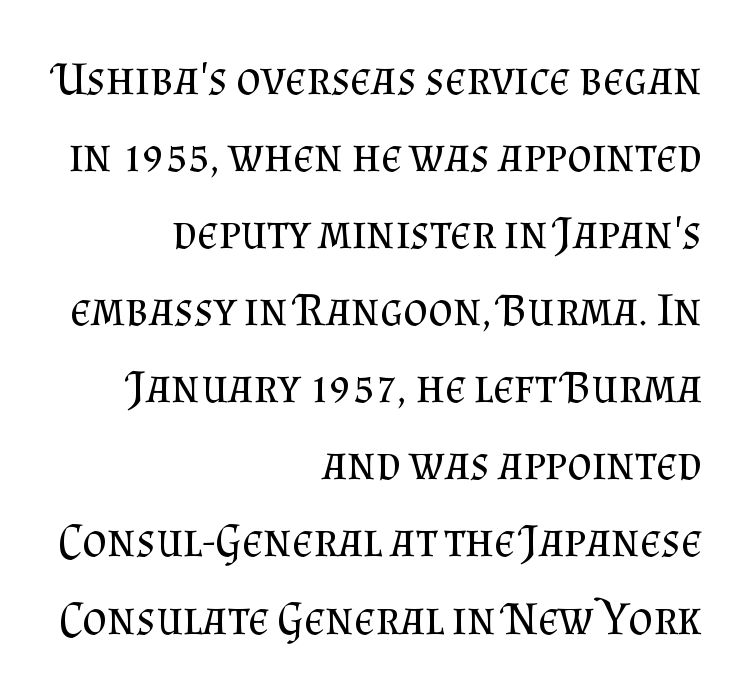
The passage shown is not bold in any degree. The setting favours the right margin, as signatures and pull-quotes sometimes do. This sample uses a serif face. Anything drawn beneath the words? Only blank space. Honestly, the letter spacing is just normal — you wouldn't notice it.
